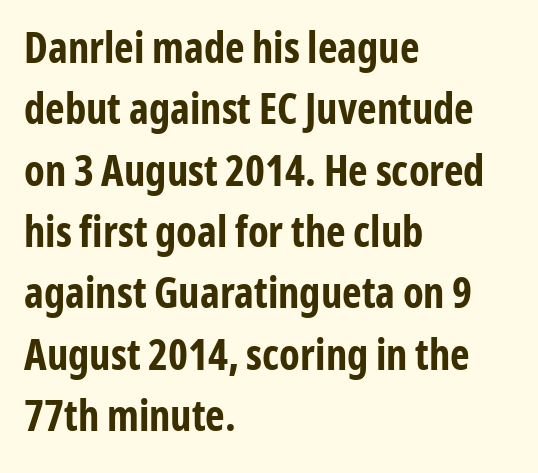
Q: Is the text bold? A: Yes.
Q: Is the text italic (slanted)? A: No, it is upright.
Q: Is the typeface a serif or a sans-serif typeface? A: Sans-serif.
Q: Is the text underlined? A: No.
Q: How is the paragraph aligned? A: Left-aligned.
Q: Is the spacing between letters normal or unusually wide? A: Normal.
Q: Is the spacing between lines tight, normal or loose? A: Normal.
Q: Width (condensed, normal, or wide)? A: Condensed.
Q: Stroke contrast? A: Low.
Q: x-height? A: Medium.
Q: Monospaced? A: No.
